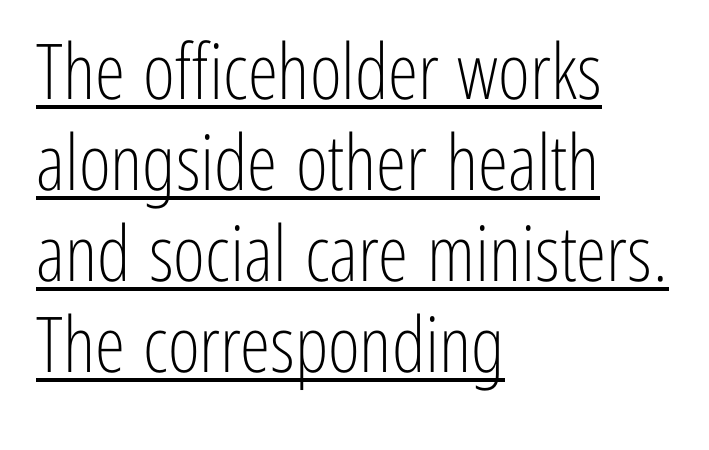
{"serif": "no", "italic": "no", "bold": "no", "weight": "light", "width": "condensed", "stroke_contrast": "low", "x_height": "medium", "monospaced": "no", "underline": "yes", "align": "left", "line_spacing_ratio": 1.18, "letter_spacing": "normal", "letter_spacing_em": 0.0, "glyph_px": 77}
